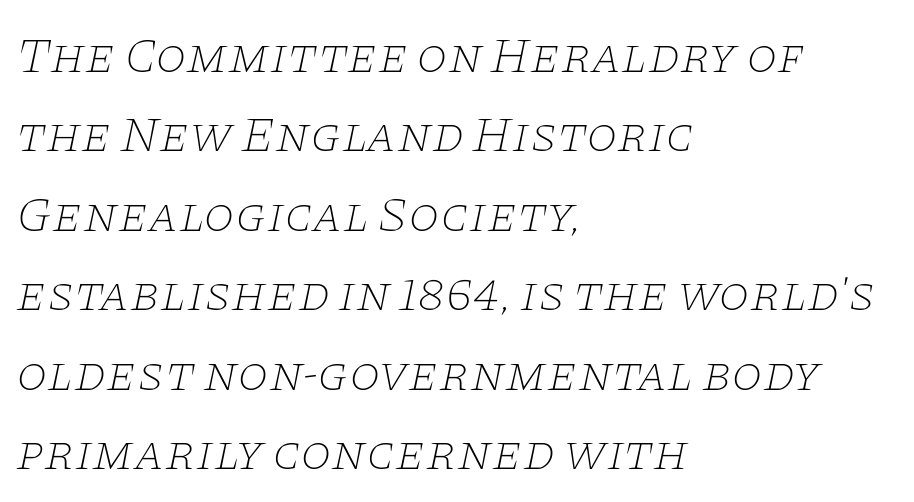
{"serif": "yes", "italic": "yes", "lean": "right", "slant_degrees": 11, "bold": "no", "weight": "thin", "width": "wide", "stroke_contrast": "low", "x_height": "large", "monospaced": "no", "underline": "no", "align": "left", "line_spacing": "normal", "line_spacing_ratio": 1.59, "letter_spacing": "normal", "letter_spacing_em": 0.0, "glyph_px": 50}
